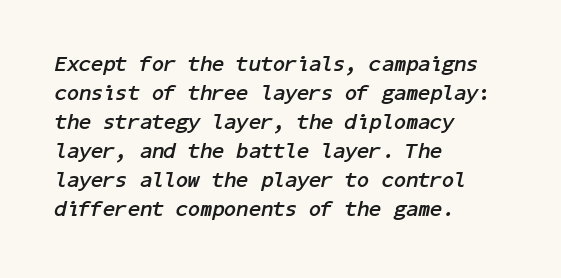
{"italic": "yes", "lean": "right", "slant_degrees": 11, "bold": "yes", "underline": "no", "align": "left", "line_spacing": "normal", "line_spacing_ratio": 1.32, "letter_spacing": "normal", "letter_spacing_em": 0.0, "glyph_px": 22}
